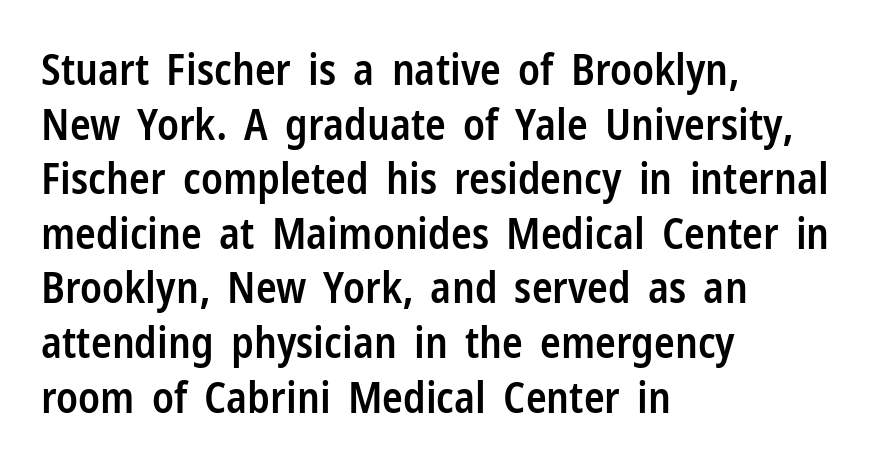
Q: Is the text bold? A: Semi-bold.
Q: Is the text italic (slanted)? A: No, it is upright.
Q: Is the typeface a serif or a sans-serif typeface? A: Sans-serif.
Q: Is the text underlined? A: No.
Q: How is the paragraph aligned? A: Left-aligned.
Q: Is the spacing between letters normal or unusually wide? A: Normal.
Q: Is the spacing between lines tight, normal or loose? A: Normal.
Q: Width (condensed, normal, or wide)? A: Condensed.
Q: Stroke contrast? A: Low.
Q: x-height? A: Medium.
Q: Monospaced? A: No.
